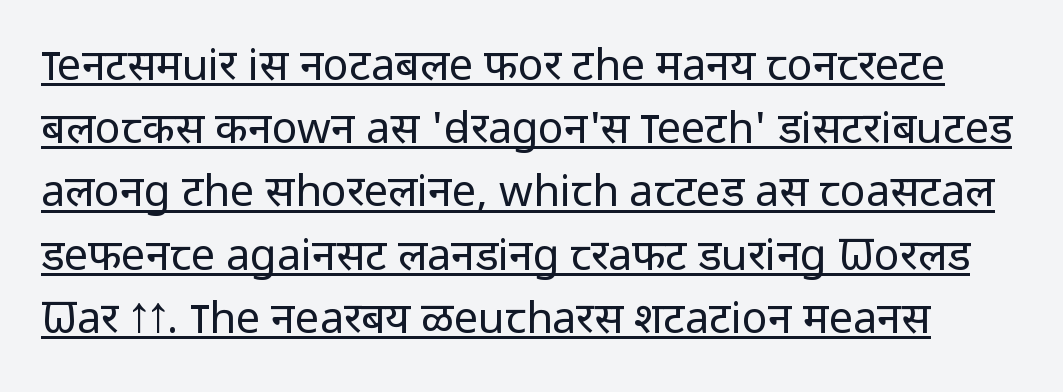
The image shows 43 px regular-weight sans-serif type, upright; set normal line spacing (1.47x), normal letter spacing, underlined; low stroke contrast and a medium x-height.
